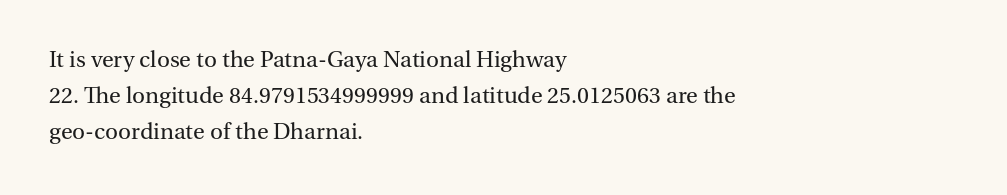
Default kerning and tracking; the words read as compact shapes. Tall strokes in this sample are plumb rather than angled. This rendering uses left alignment, leaving the right contour irregular. Students, observe: this is what conventionally led text looks like. Each stroke keeps to a modest, everyday thickness or less. Honestly, there is no underline to notice here at all.
